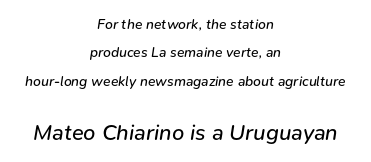
{"italic": "yes", "lean": "right", "slant_degrees": 9, "bold": "no", "underline": "no", "align": "center", "line_spacing": "loose", "line_spacing_ratio": 2.03, "letter_spacing": "normal", "letter_spacing_em": 0.0, "larger_block": "second", "size_ratio": 1.57, "glyph_px": 22}
